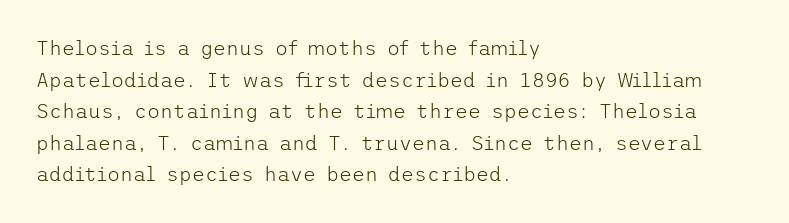
The image shows 20 px text type, upright; set left-aligned, normal line spacing (1.58x), normal letter spacing, not underlined.
